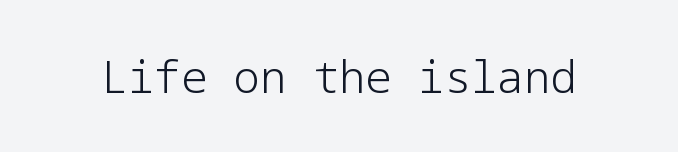
{"serif": "no", "italic": "no", "bold": "no", "weight": "light", "width": "normal", "stroke_contrast": "low", "x_height": "medium", "underline": "no", "letter_spacing": "normal", "letter_spacing_em": 0.0, "glyph_px": 44}
